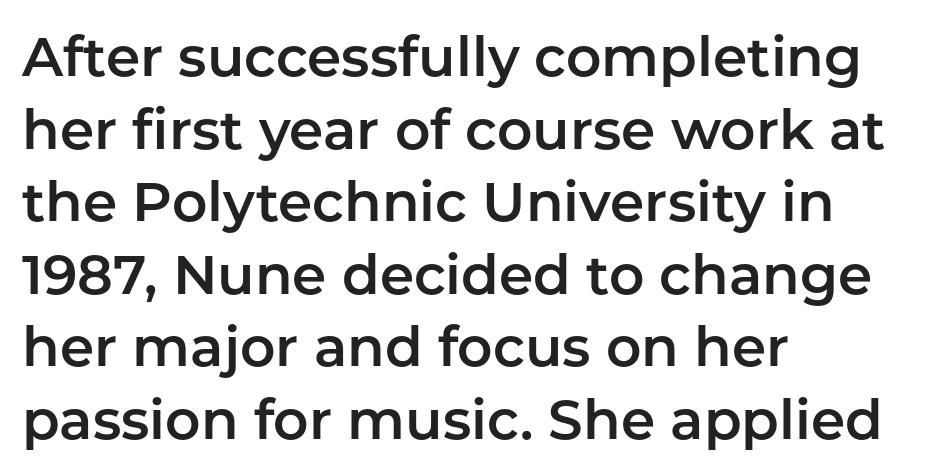
This sample uses an upright cut, with every glyph sitting square on the baseline. In terms of letterform style, serifs are entirely absent. Any mark beneath the type? The region is blank. Interline gaps are of average width in this sample.
